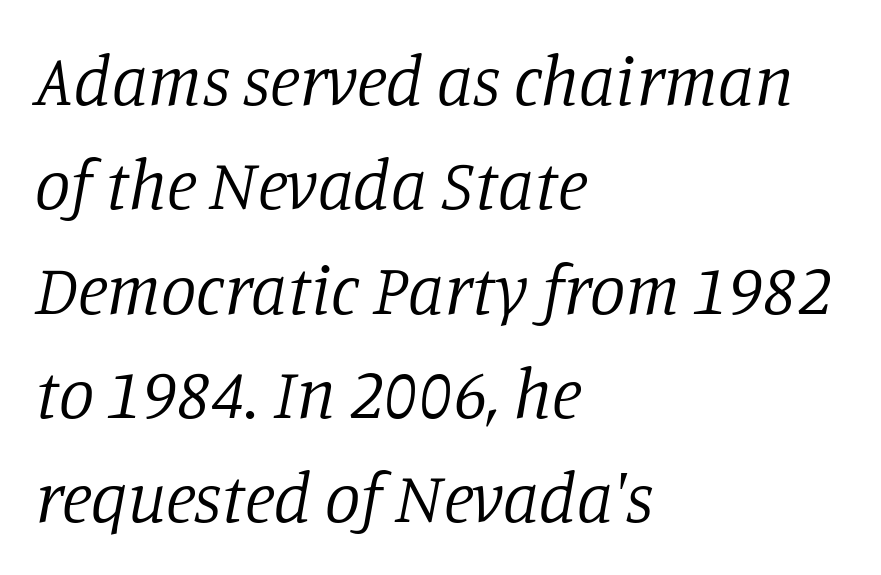
{"serif": "yes", "italic": "yes", "lean": "right", "slant_degrees": 11, "bold": "no", "weight": "regular", "width": "normal", "stroke_contrast": "low", "x_height": "large", "monospaced": "no", "underline": "no", "align": "left", "line_spacing": "normal", "line_spacing_ratio": 1.47, "letter_spacing": "normal", "letter_spacing_em": 0.0, "glyph_px": 71}
